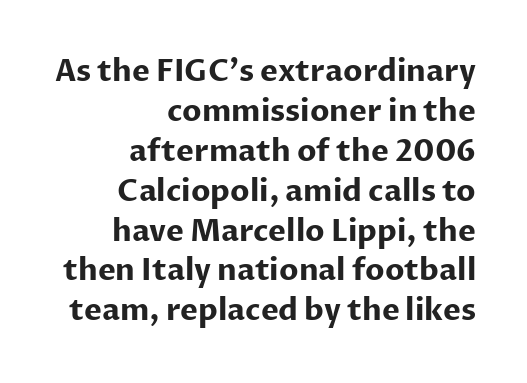
{"serif": "no", "italic": "no", "bold": "yes", "weight": "bold", "width": "normal", "stroke_contrast": "low", "x_height": "medium", "monospaced": "no", "underline": "no", "align": "right", "line_spacing": "normal", "line_spacing_ratio": 1.33, "letter_spacing": "normal", "letter_spacing_em": 0.0, "glyph_px": 30}
